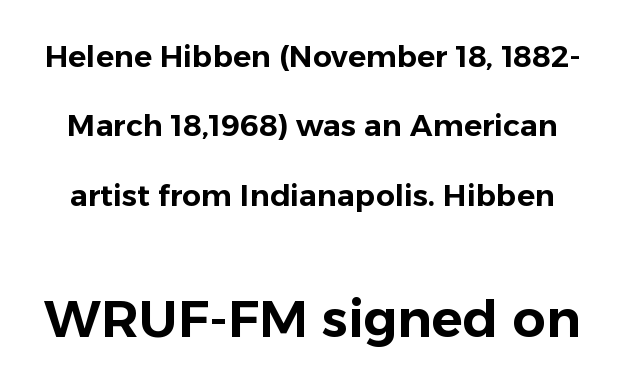
Q: Is the text italic (slanted)? A: No, it is upright.
Q: Is the typeface a serif or a sans-serif typeface? A: Sans-serif.
Q: Is the text underlined? A: No.
Q: Is the spacing between letters normal or unusually wide? A: Normal.
Q: Is the spacing between lines tight, normal or loose? A: Loose.
Q: Which block of text is set in a larger size, the first (top) or the second (bottom)? A: The second (bottom) one.
Q: Width (condensed, normal, or wide)? A: Normal.
Q: Stroke contrast? A: Low.
Q: x-height? A: Medium.
Q: Monospaced? A: No.
